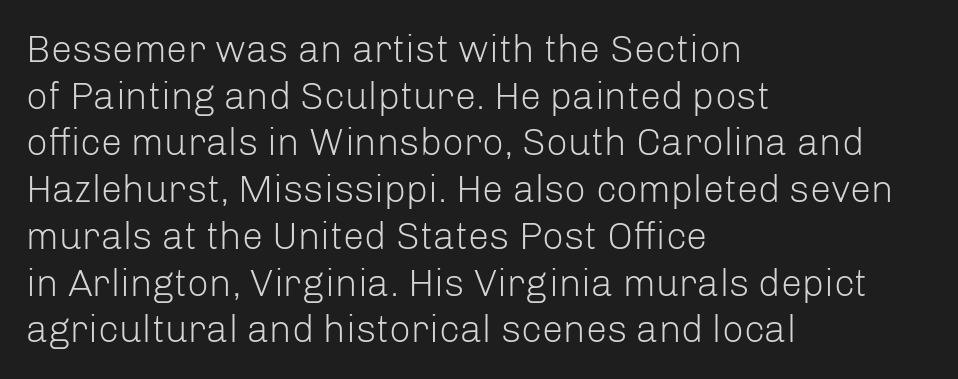
{"serif": "no", "italic": "no", "bold": "no", "weight": "light", "width": "normal", "stroke_contrast": "low", "x_height": "medium", "monospaced": "no", "underline": "no", "align": "left", "line_spacing_ratio": 1.23, "letter_spacing": "normal", "letter_spacing_em": 0.0, "glyph_px": 38}
